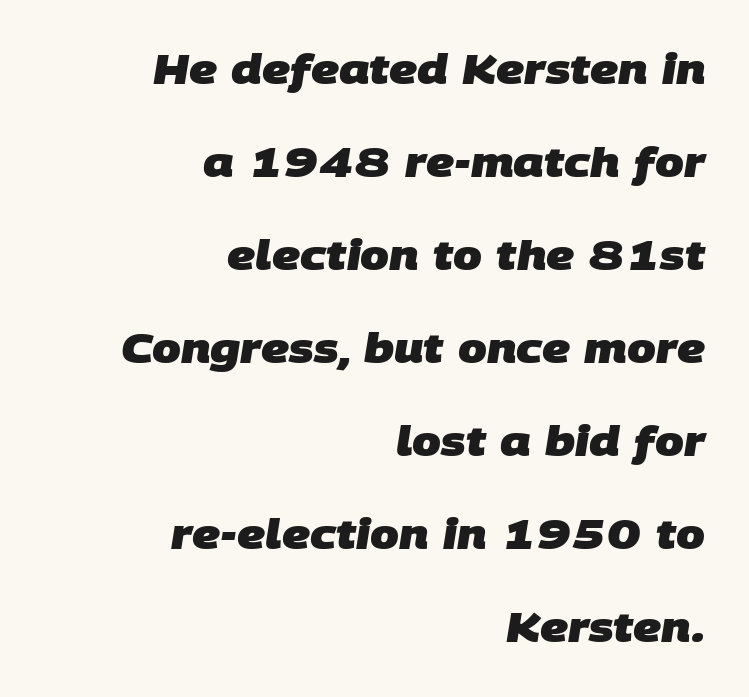
Q: Is the text bold? A: Yes.
Q: Is the typeface a serif or a sans-serif typeface? A: Sans-serif.
Q: Is the text underlined? A: No.
Q: How is the paragraph aligned? A: Right-aligned.
Q: Is the spacing between letters normal or unusually wide? A: Normal.
Q: Is the spacing between lines tight, normal or loose? A: Loose.
Q: Width (condensed, normal, or wide)? A: Normal.
Q: Stroke contrast? A: Low.
Q: x-height? A: Large.
Q: Monospaced? A: No.
